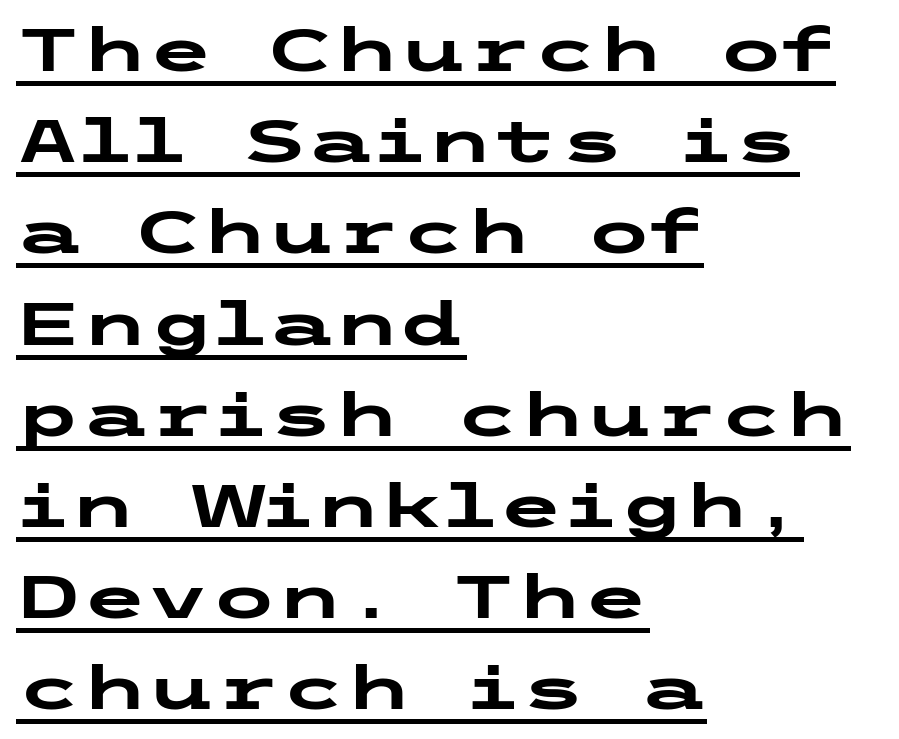
The image shows 60 px heavy, wide sans-serif type, upright; set left-aligned, normal line spacing (1.52x), normal letter spacing, underlined; low stroke contrast and a medium x-height.
